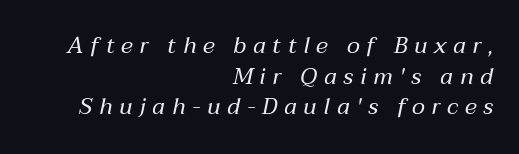
{"italic": "yes", "lean": "right", "slant_degrees": 12, "bold": "no", "underline": "no", "align": "right", "line_spacing": "normal", "line_spacing_ratio": 1.33, "letter_spacing": "wide", "letter_spacing_em": 0.29, "glyph_px": 23}
